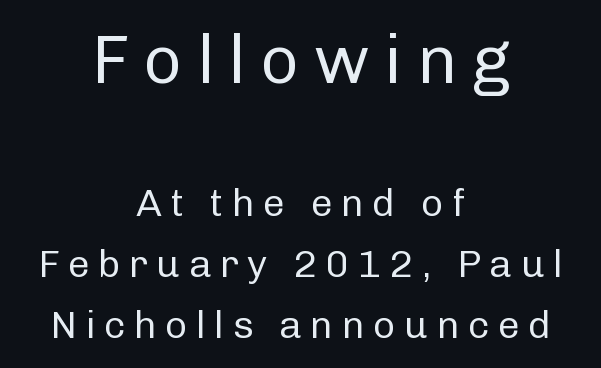
{"serif": "no", "italic": "no", "bold": "no", "weight": "regular", "width": "normal", "stroke_contrast": "low", "x_height": "medium", "monospaced": "no", "underline": "no", "align": "center", "line_spacing": "normal", "line_spacing_ratio": 1.56, "letter_spacing": "wide", "letter_spacing_em": 0.21, "larger_block": "first", "size_ratio": 1.74, "glyph_px": 68}
